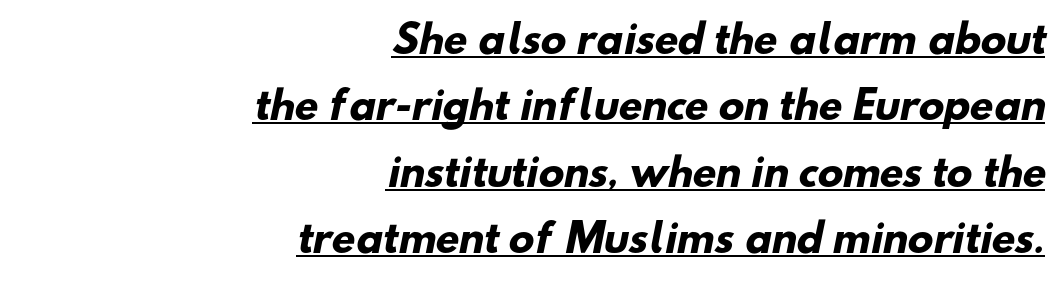
{"serif": "no", "bold": "yes", "weight": "heavy", "width": "normal", "stroke_contrast": "low", "x_height": "small", "monospaced": "no", "underline": "yes", "align": "right", "line_spacing_ratio": 1.75, "letter_spacing": "normal", "letter_spacing_em": 0.0, "glyph_px": 38}
